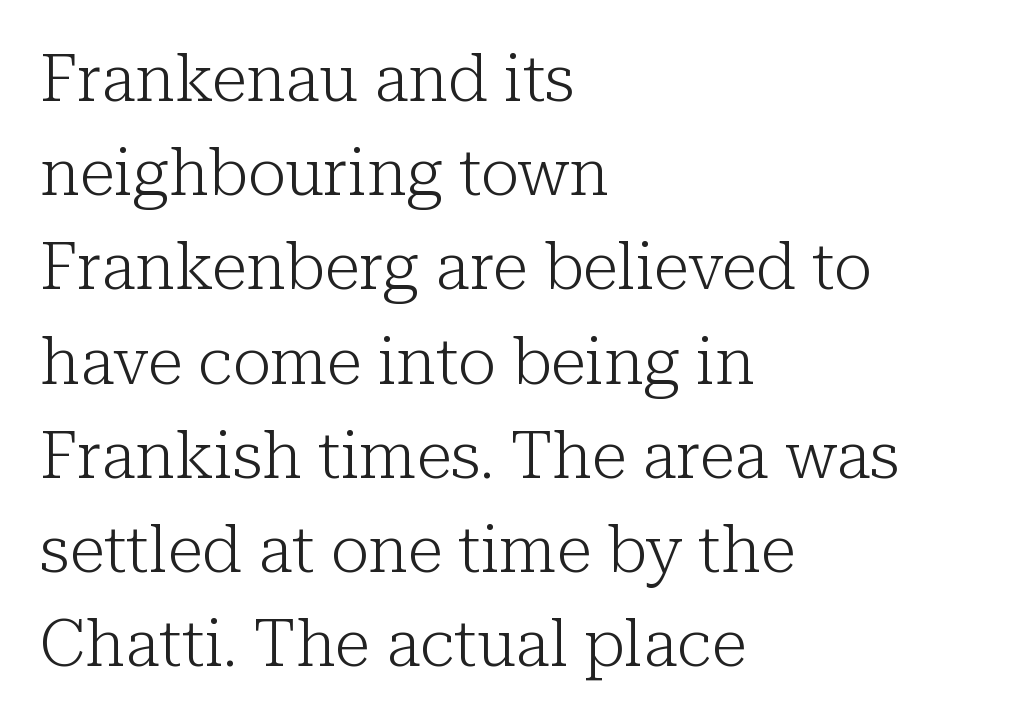
The image shows 65 px light serif type, upright; set left-aligned, normal line spacing (1.45x), normal letter spacing, not underlined; low stroke contrast and a medium x-height.
